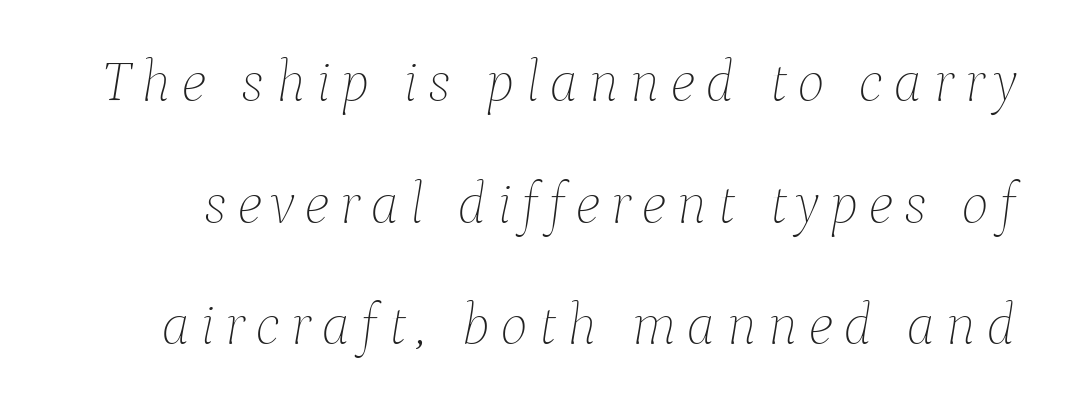
{"italic": "yes", "lean": "right", "slant_degrees": 9, "bold": "no", "weight": "thin", "width": "normal", "stroke_contrast": "low", "x_height": "medium", "monospaced": "no", "underline": "no", "line_spacing": "loose", "line_spacing_ratio": 2.06, "glyph_px": 59}
